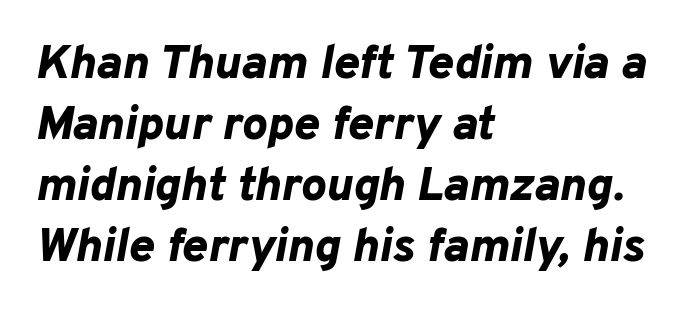
Honestly, the row spacing looks completely unremarkable. The horizontal fit of the characters is conventional and even. Notice how the stems are inclined rather than vertical — that's the hallmark of italics. What weight is shown? A full bold with thick strokes. These lines are rendered in a variable-pitch font.
